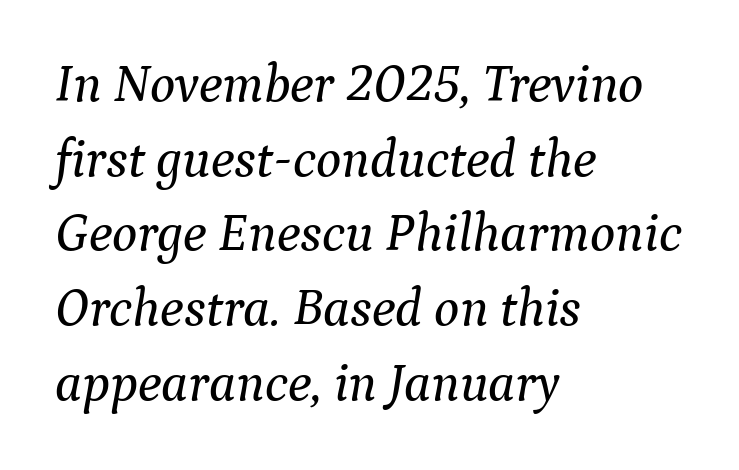
The image shows 53 px serif type, italic (leaning right); set left-aligned, normal line spacing (1.41x), normal letter spacing, not underlined; medium stroke contrast and a medium x-height.
